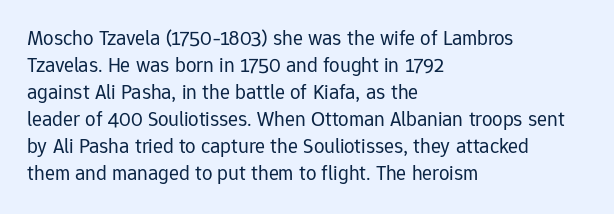
The passage shown is not underscored anywhere. Summary of vertical rhythm: regular, with standard interline spacing. The rag falls on the right side of this text block. Notice how the stems are strictly vertical — no italics here. Vertical stems look standard width or narrower in stroke.
